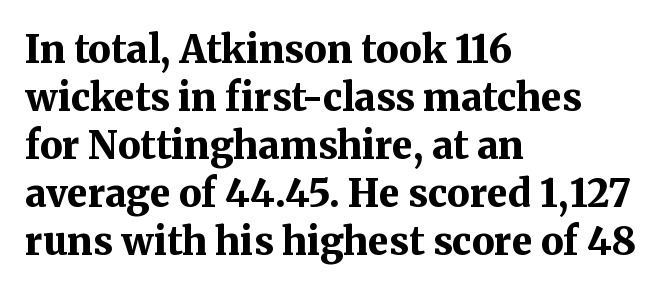
Q: Is the text bold? A: Yes.
Q: Is the text italic (slanted)? A: No, it is upright.
Q: Is the typeface a serif or a sans-serif typeface? A: Serif.
Q: Is the text underlined? A: No.
Q: How is the paragraph aligned? A: Left-aligned.
Q: Is the spacing between letters normal or unusually wide? A: Normal.
Q: Is the spacing between lines tight, normal or loose? A: Normal.
Q: Width (condensed, normal, or wide)? A: Normal.
Q: Stroke contrast? A: Medium.
Q: x-height? A: Medium.
Q: Monospaced? A: No.
